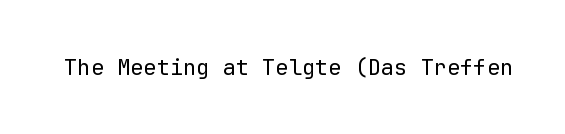
Q: Is the text bold? A: No.
Q: Is the text italic (slanted)? A: No, it is upright.
Q: Is the text underlined? A: No.
Q: Is the spacing between letters normal or unusually wide? A: Normal.
